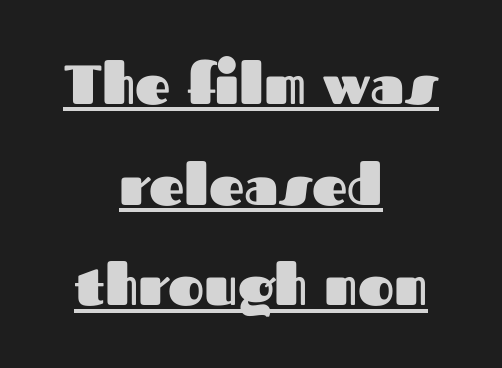
The tracking reads as untouched default to a designer's eye. The rendering uses a bold face; every stroke is thick and dark. Vertical strokes here are truly vertical. Letterform terminals end flat and unadorned throughout the passage. One-word summary of the alignment: center.
